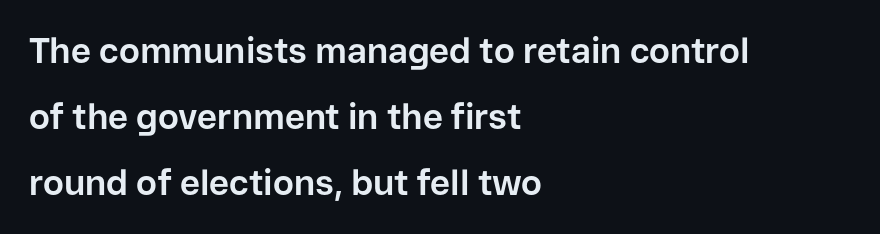
What stands out about the letter spacing? Nothing — it is the standard amount. Serifs: no, the terminals of the letterforms are clean. Caption: bold face, heavy strokes. Each line starts at the same left margin while the right side varies. The rendering uses natural spacing where letterforms have individual widths. Upright lettering throughout.
